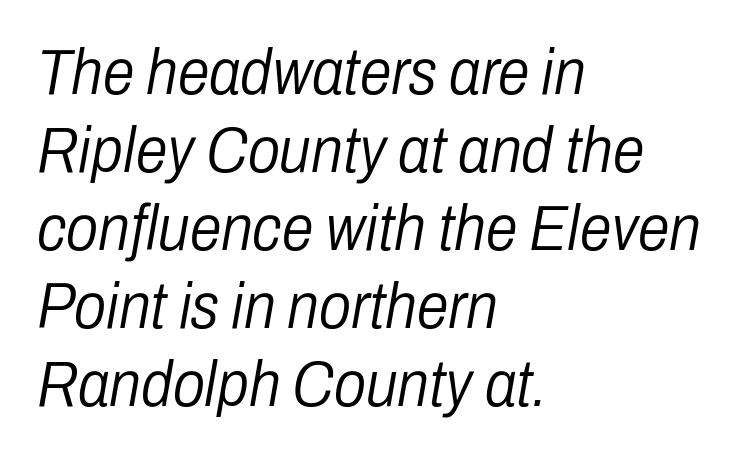
The image shows 64 px light, condensed type, italic (leaning right); set left-aligned, line spacing 1.22x, normal letter spacing, not underlined; low stroke contrast and a medium x-height.
